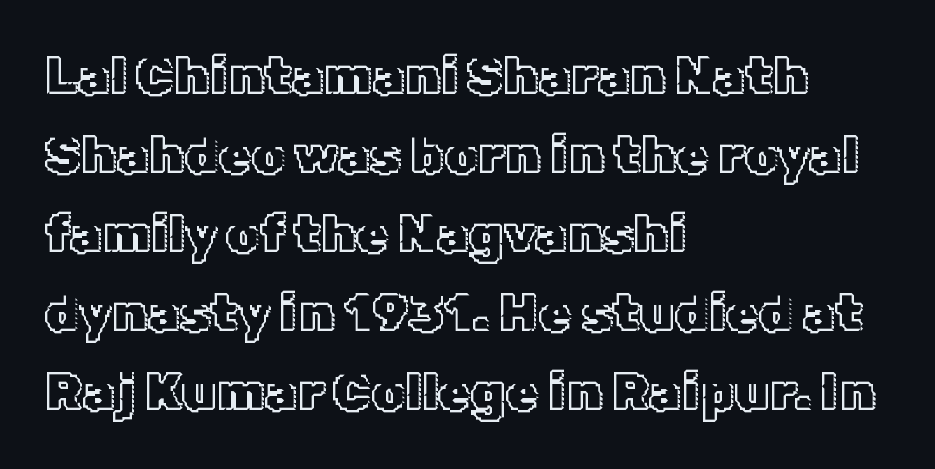
{"italic": "no", "width": "normal", "x_height": "medium", "monospaced": "no", "underline": "no", "align": "left", "line_spacing": "normal", "line_spacing_ratio": 1.52, "letter_spacing": "normal", "letter_spacing_em": 0.0, "glyph_px": 52}
